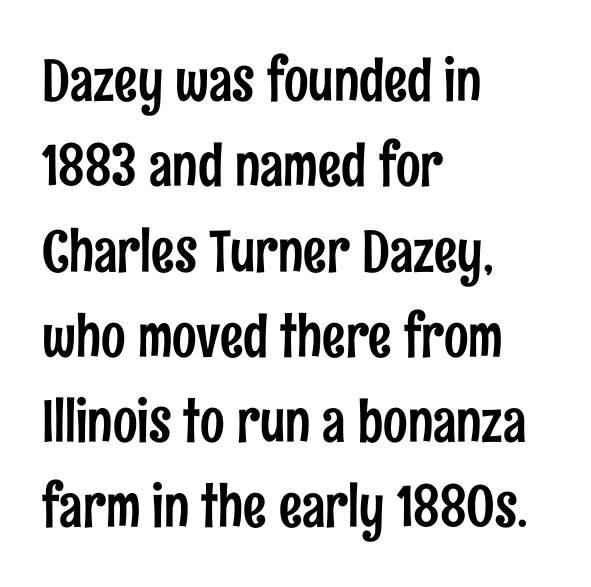
The image shows 58 px condensed sans-serif type, upright; set left-aligned, normal line spacing (1.47x), normal letter spacing, not underlined; low stroke contrast and a medium x-height.
